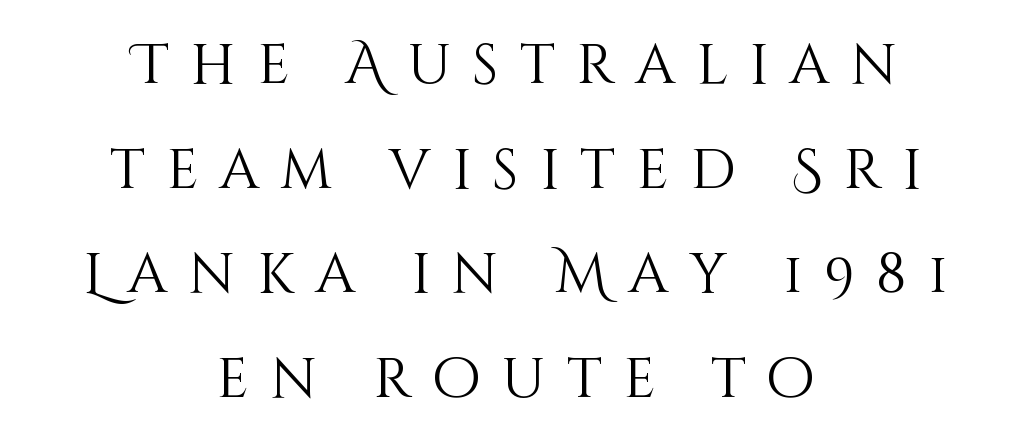
Is the type heavy? It reads as light-to-regular instead. Reading down the block, each line starts at a different indent, mirrored at its end. The specimen reads as upright at a glance. Letters rest on an invisible, unmarked baseline.
